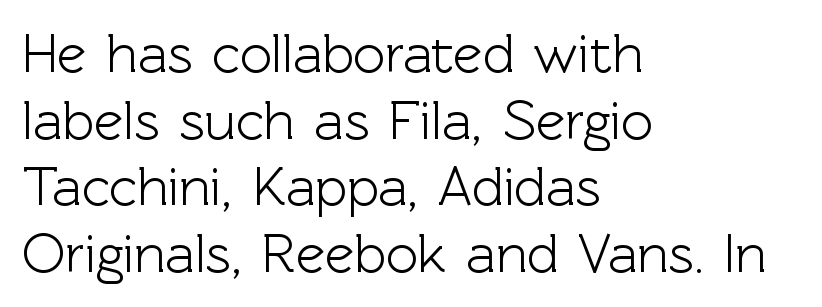
{"serif": "no", "italic": "no", "width": "normal", "x_height": "medium", "monospaced": "no", "underline": "no", "align": "left", "line_spacing_ratio": 1.21, "letter_spacing": "normal", "letter_spacing_em": 0.0, "glyph_px": 55}
